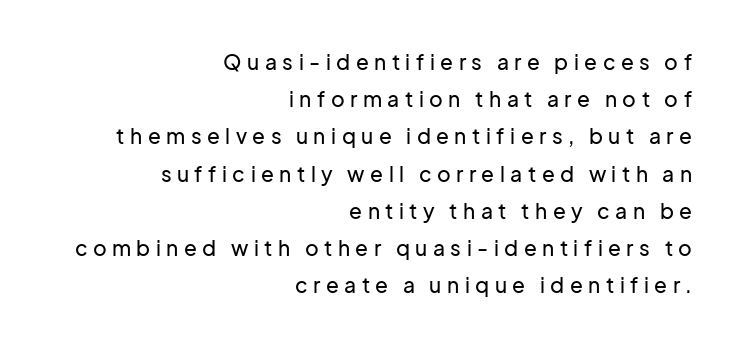
{"italic": "no", "underline": "no", "align": "right", "line_spacing_ratio": 1.77, "letter_spacing": "wide", "letter_spacing_em": 0.26, "glyph_px": 21}
